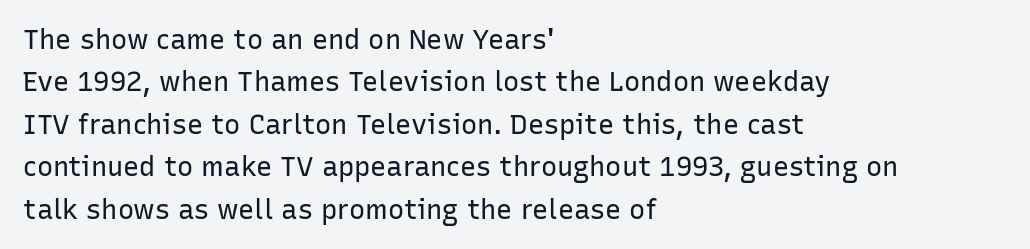
{"italic": "no", "bold": "no", "underline": "no", "align": "left", "line_spacing": "normal", "line_spacing_ratio": 1.57, "letter_spacing": "normal", "letter_spacing_em": 0.0, "glyph_px": 27}
